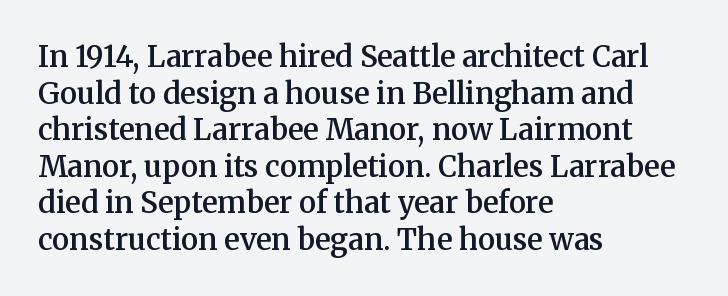
Q: Is the text bold? A: Semi-bold.
Q: Is the text italic (slanted)? A: No, it is upright.
Q: Is the typeface a serif or a sans-serif typeface? A: Serif.
Q: Is the text underlined? A: No.
Q: How is the paragraph aligned? A: Left-aligned.
Q: Is the spacing between letters normal or unusually wide? A: Normal.
Q: Is the spacing between lines tight, normal or loose? A: Normal.
Q: Width (condensed, normal, or wide)? A: Normal.
Q: Stroke contrast? A: Medium.
Q: x-height? A: Medium.
Q: Monospaced? A: No.
